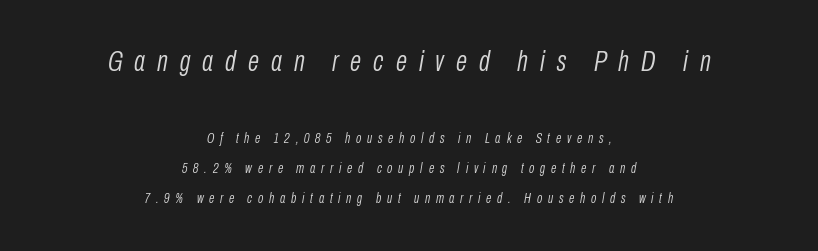
Q: Is the text bold? A: No.
Q: Is the text italic (slanted)? A: Yes, it leans right by about 10 degrees.
Q: Is the text underlined? A: No.
Q: How is the paragraph aligned? A: Centered.
Q: Is the spacing between letters normal or unusually wide? A: Unusually wide.
Q: Is the spacing between lines tight, normal or loose? A: Loose.
Q: Which block of text is set in a larger size, the first (top) or the second (bottom)? A: The first (top) one.
Q: Width (condensed, normal, or wide)? A: Condensed.
Q: Stroke contrast? A: Low.
Q: x-height? A: Medium.
Q: Monospaced? A: No.
